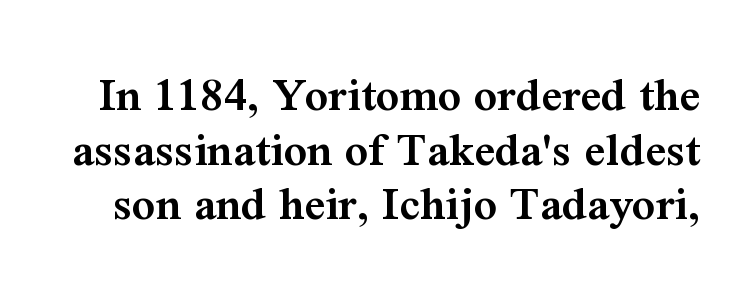
{"serif": "yes", "italic": "no", "bold": "semi", "weight": "semibold", "width": "normal", "stroke_contrast": "medium", "x_height": "medium", "monospaced": "no", "underline": "no", "line_spacing": "tight", "line_spacing_ratio": 1.07, "letter_spacing": "normal", "letter_spacing_em": 0.0, "glyph_px": 51}
